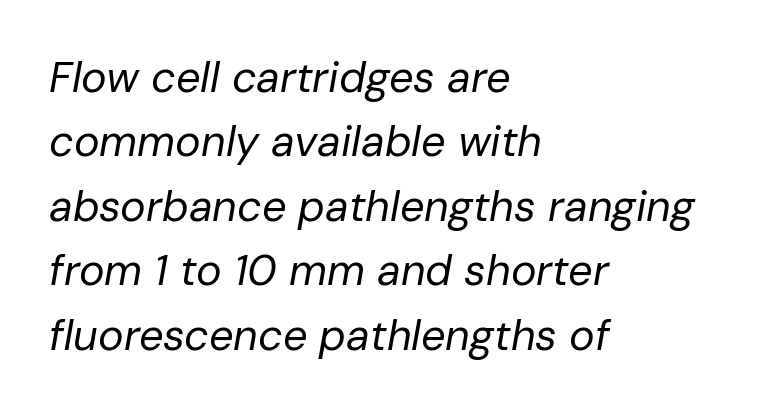
The image shows 43 px regular-weight type, italic (leaning right); set left-aligned, normal line spacing (1.5x), normal letter spacing, not underlined; low stroke contrast and a medium x-height.
